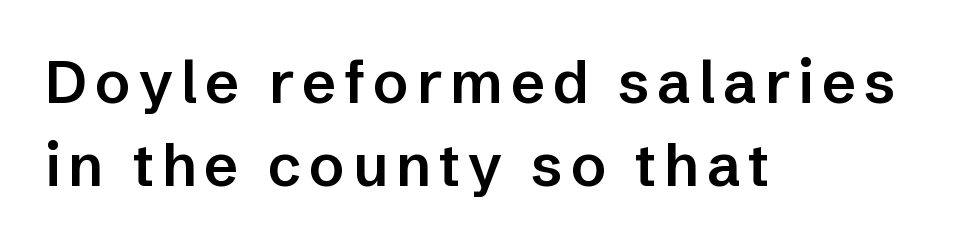
No feet cap the strokes, marking this as sans-serif type. What weight is shown? A semibold, between regular and bold. Students, observe: this is what conventionally led text looks like. The passage shown is not underscored anywhere. The compositor pushed each line to the left boundary. Each letter keeps its own natural width here, so spacing adapts to shape.
